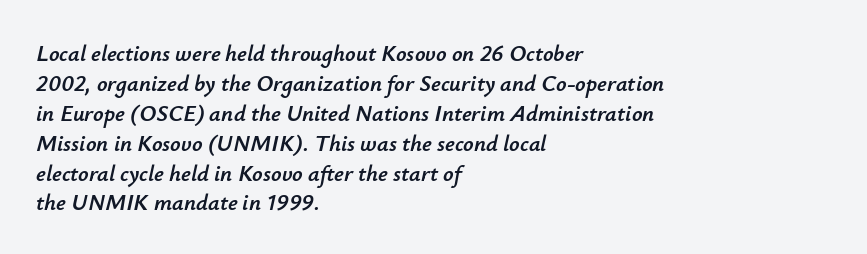
The image shows 23 px text type, italic (leaning right); set left-aligned, normal line spacing (1.3x), normal letter spacing, not underlined.
